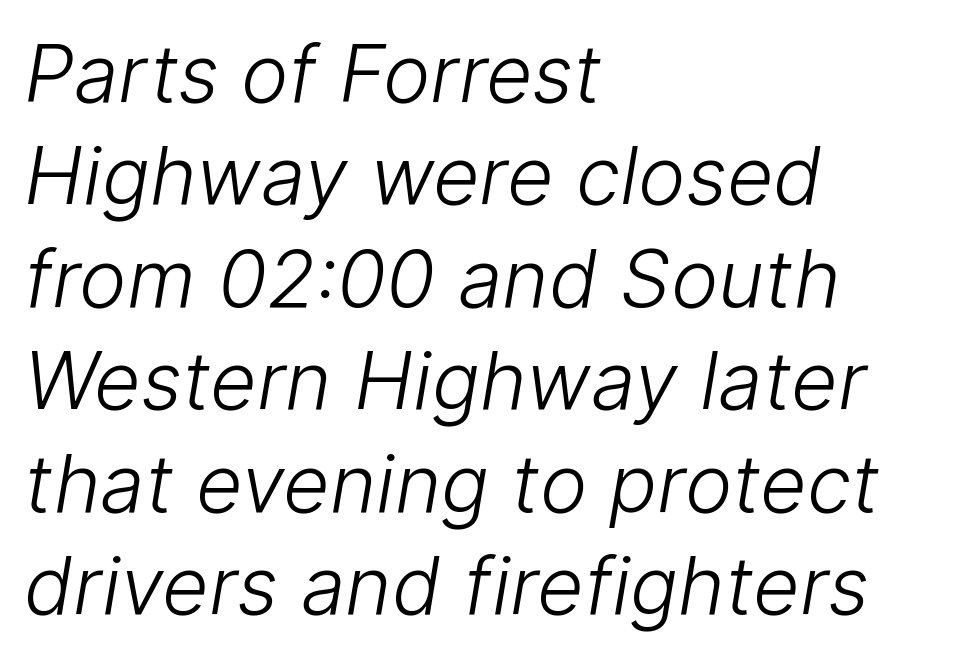
The image shows 80 px light sans-serif type; set left-aligned, normal line spacing (1.28x), normal letter spacing, not underlined; low stroke contrast and a medium x-height.
